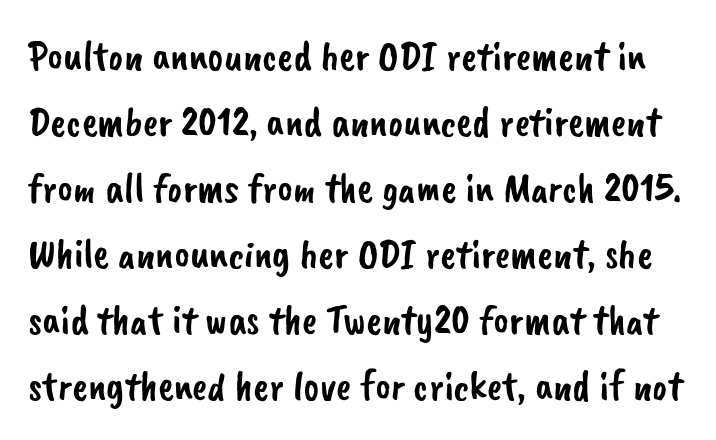
The image shows 42 px sans-serif type; set normal line spacing (1.57x), normal letter spacing, not underlined; low stroke contrast and a small x-height.
